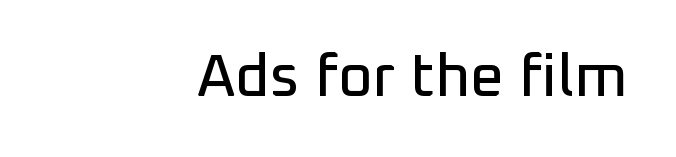
Q: Is the text italic (slanted)? A: No, it is upright.
Q: Is the typeface a serif or a sans-serif typeface? A: Sans-serif.
Q: Is the text underlined? A: No.
Q: How is the paragraph aligned? A: Right-aligned.
Q: Is the spacing between letters normal or unusually wide? A: Normal.
Q: Width (condensed, normal, or wide)? A: Normal.
Q: Stroke contrast? A: Low.
Q: x-height? A: Medium.
Q: Monospaced? A: No.
